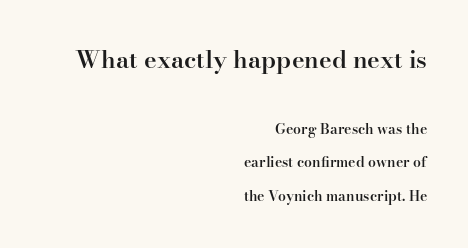
{"italic": "no", "bold": "semi", "underline": "no", "align": "right", "line_spacing": "loose", "line_spacing_ratio": 2.4, "letter_spacing": "normal", "letter_spacing_em": 0.0, "larger_block": "first", "size_ratio": 1.71, "glyph_px": 24}
